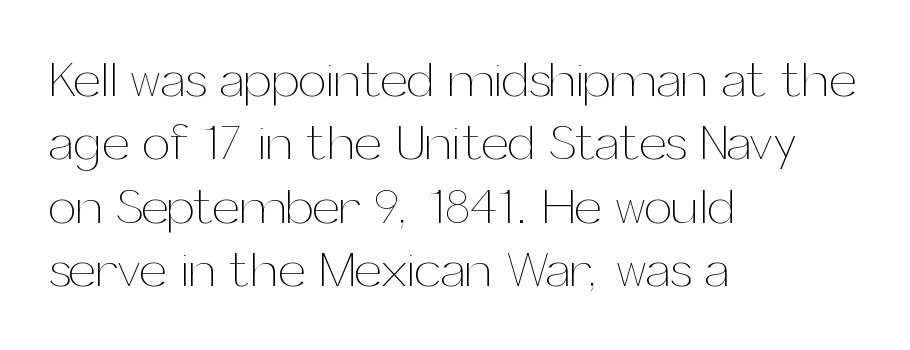
The space beneath each line is pristine and unruled. Spacing between characters is what you'd get straight out of the box. Is there any slant? The stems are plumb. The strokes carry an ordinary text weight at most. A classic flush-left, rag-right setting is used for this passage. A typesetter would call this proportional, since set widths differ per character.
